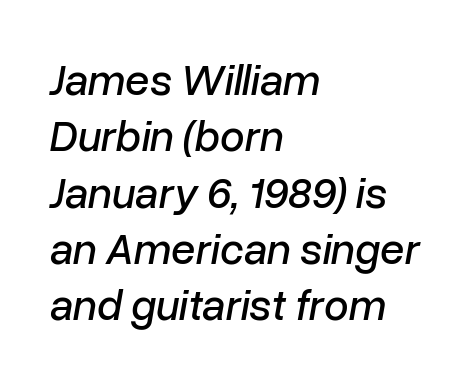
The image shows 44 px text type, italic (leaning right); set left-aligned, normal line spacing (1.28x), normal letter spacing, not underlined; low stroke contrast and a medium x-height.
